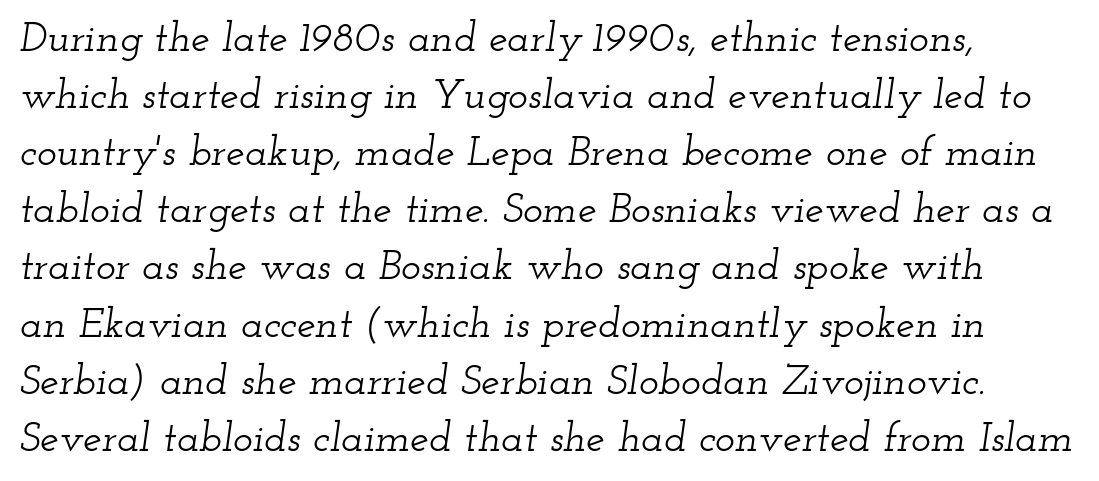
A typesetter would call this proportional, since set widths differ per character. The axis of the letterforms is tilted away from vertical. Alignment: flush left. This rendering leaves character spacing at its baseline value. Compared with typical paragraphs, the rows here are spaced about the same. Serifs: yes, visible at the terminals of the letterforms.
